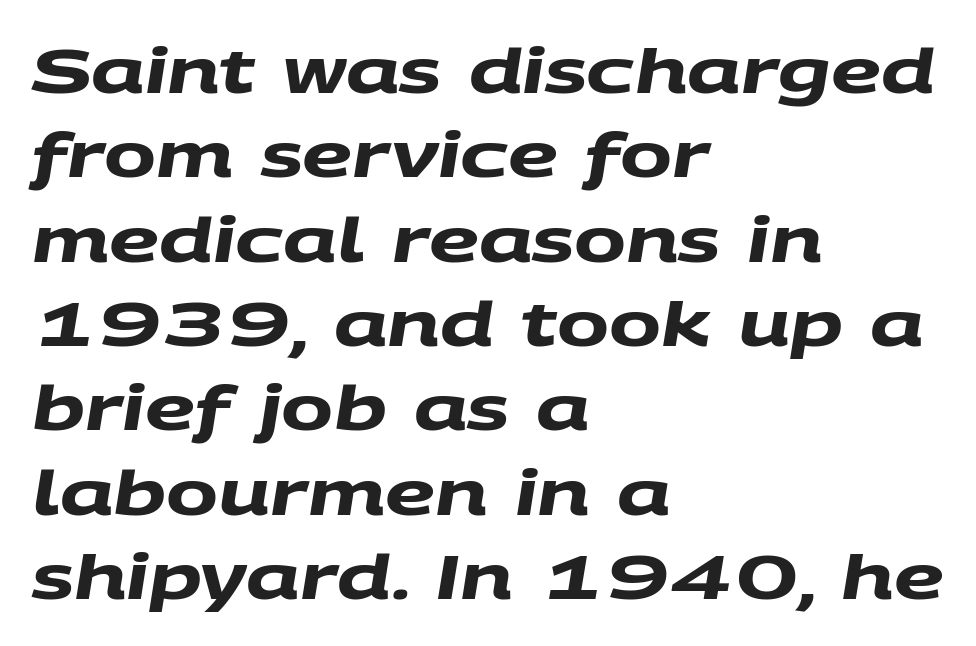
{"serif": "no", "bold": "yes", "weight": "heavy", "width": "wide", "stroke_contrast": "medium", "x_height": "large", "monospaced": "no", "underline": "no", "align": "left", "line_spacing": "normal", "line_spacing_ratio": 1.36, "letter_spacing": "normal", "letter_spacing_em": 0.0, "glyph_px": 62}
